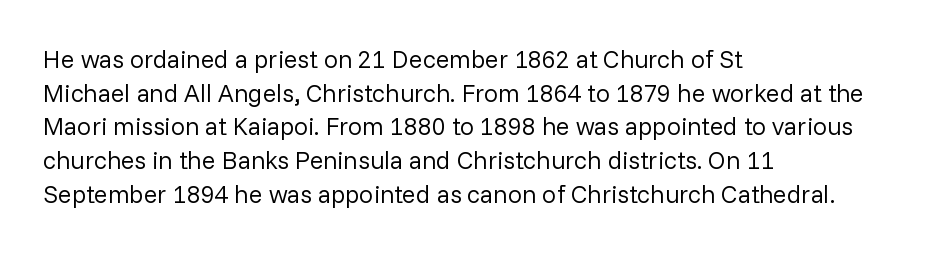
Honestly, there is no underline to notice here at all. When letters stand straight like this, we call the style roman or upright. The passage shown stacks its lines at a standard gap. Horizontal alignment here is leftward, the default for most running prose. Ink coverage per letter is moderate at most.
